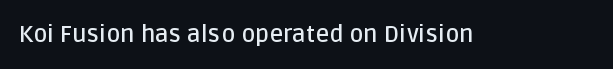
{"italic": "no", "bold": "semi", "underline": "no", "letter_spacing": "normal", "letter_spacing_em": 0.0, "glyph_px": 24}
